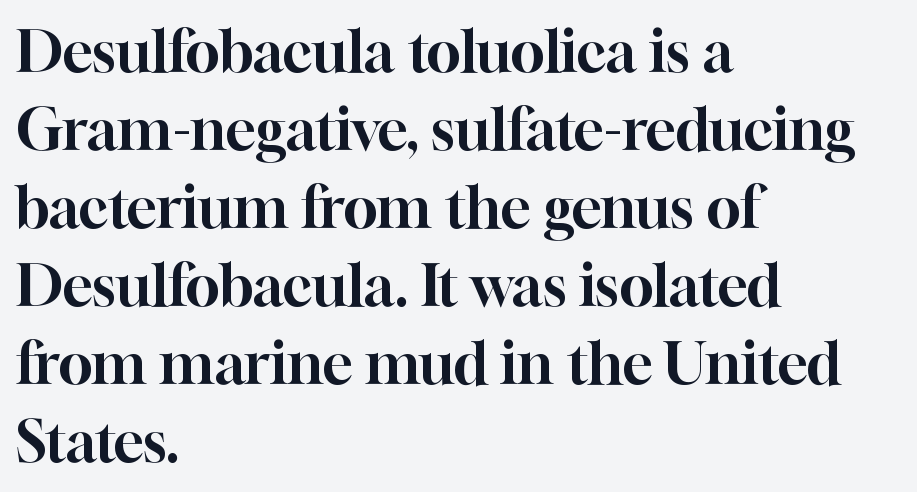
Q: Is the text italic (slanted)? A: No, it is upright.
Q: Is the typeface a serif or a sans-serif typeface? A: Serif.
Q: Is the text underlined? A: No.
Q: How is the paragraph aligned? A: Left-aligned.
Q: Is the spacing between letters normal or unusually wide? A: Normal.
Q: Is the spacing between lines tight, normal or loose? A: Normal.
Q: Width (condensed, normal, or wide)? A: Normal.
Q: Stroke contrast? A: High.
Q: x-height? A: Medium.
Q: Monospaced? A: No.
